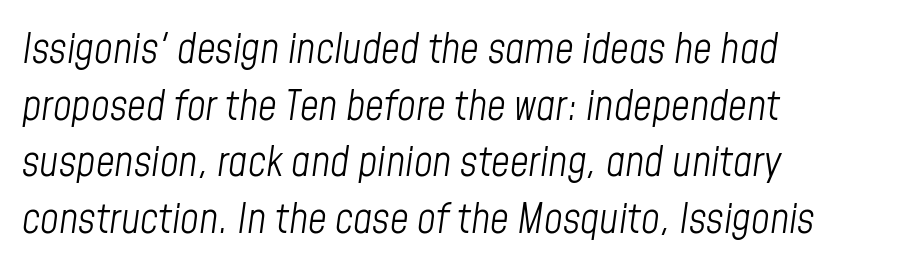
Q: Is the text bold? A: No.
Q: Is the text italic (slanted)? A: Yes, it leans right by about 8 degrees.
Q: Is the text underlined? A: No.
Q: How is the paragraph aligned? A: Left-aligned.
Q: Is the spacing between letters normal or unusually wide? A: Normal.
Q: Is the spacing between lines tight, normal or loose? A: Normal.
Q: Width (condensed, normal, or wide)? A: Condensed.
Q: Stroke contrast? A: Low.
Q: x-height? A: Medium.
Q: Monospaced? A: No.
